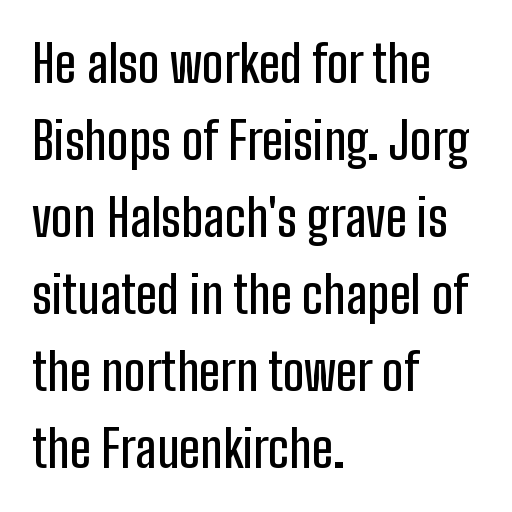
This rendering features lettering with no underline. Vertical strokes here are truly vertical. Tracking value appears to be zero — textbook default spacing. Typographically, this falls in the sans-serif category.
